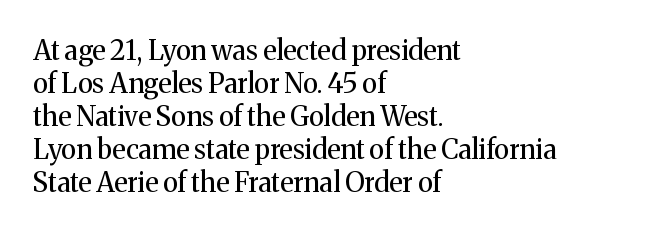
{"italic": "no", "bold": "no", "underline": "no", "align": "left", "line_spacing_ratio": 1.22, "letter_spacing": "normal", "letter_spacing_em": 0.0, "glyph_px": 27}
